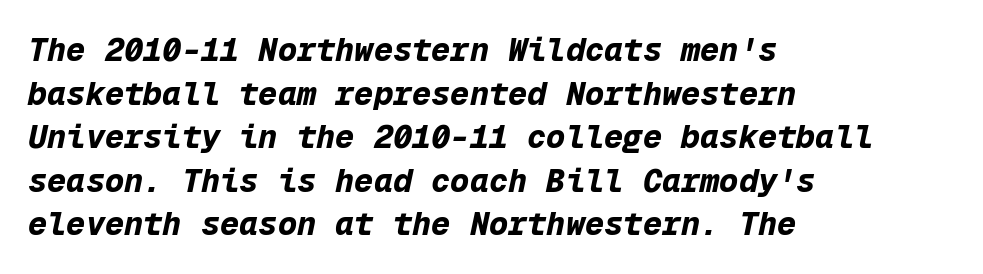
Q: Is the text bold? A: Yes.
Q: Is the text italic (slanted)? A: Yes, it leans right by about 12 degrees.
Q: Is the text underlined? A: No.
Q: How is the paragraph aligned? A: Left-aligned.
Q: Is the spacing between letters normal or unusually wide? A: Normal.
Q: Is the spacing between lines tight, normal or loose? A: Normal.
Q: Width (condensed, normal, or wide)? A: Normal.
Q: Stroke contrast? A: Low.
Q: x-height? A: Medium.
Q: Monospaced? A: Yes.
